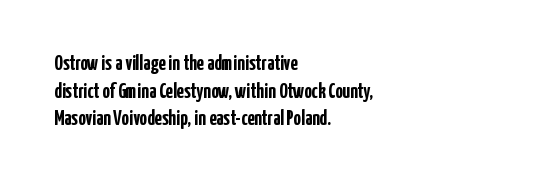
{"italic": "no", "bold": "yes", "underline": "no", "align": "left", "line_spacing": "normal", "line_spacing_ratio": 1.32, "letter_spacing": "normal", "letter_spacing_em": 0.0, "glyph_px": 21}
